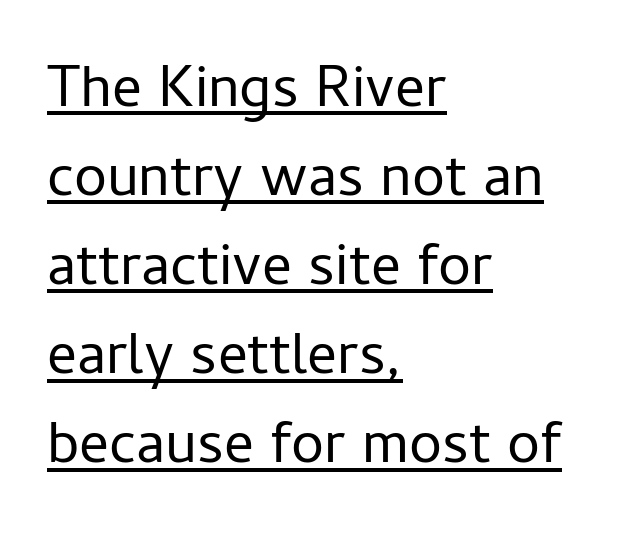
Leftover space on each line is placed entirely after the last word. Posture: straight, roman, zero tilt. The letters carry no serifs — their stems end cleanly without finishing strokes. Decoration check: the copy is underlined. The passage shown has conventional tracking throughout. Is this a fixed-width face? No — the glyphs have proportional, varying widths.
